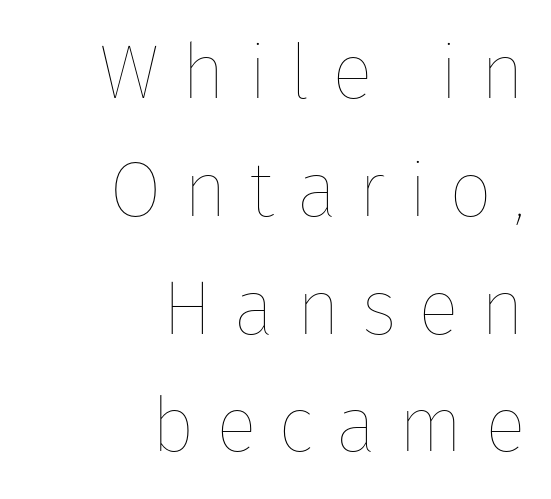
Q: Is the text bold? A: No.
Q: Is the text italic (slanted)? A: No, it is upright.
Q: Is the text underlined? A: No.
Q: How is the paragraph aligned? A: Right-aligned.
Q: Is the spacing between letters normal or unusually wide? A: Unusually wide.
Q: Is the spacing between lines tight, normal or loose? A: Normal.
Q: Width (condensed, normal, or wide)? A: Normal.
Q: Stroke contrast? A: Low.
Q: x-height? A: Medium.
Q: Monospaced? A: No.
